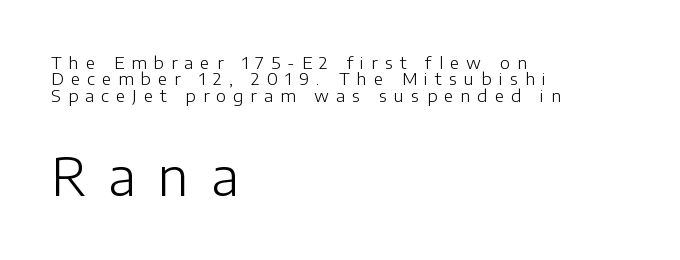
{"serif": "no", "italic": "no", "bold": "no", "weight": "light", "width": "normal", "stroke_contrast": "low", "x_height": "medium", "monospaced": "no", "underline": "no", "align": "left", "line_spacing": "tight", "line_spacing_ratio": 0.97, "letter_spacing": "wide", "letter_spacing_em": 0.42, "larger_block": "second", "size_ratio": 3.06, "glyph_px": 52}
